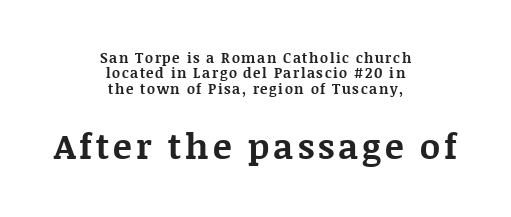
Honestly, there is no underline to notice here at all. The lettering stays uniformly vertical, giving the passage a roman look. What kind of face is this? One with serifs. The passage shown is typed in a proportional face where columns would drift. Which of the two is more prominent by size? The second, at the bottom.
